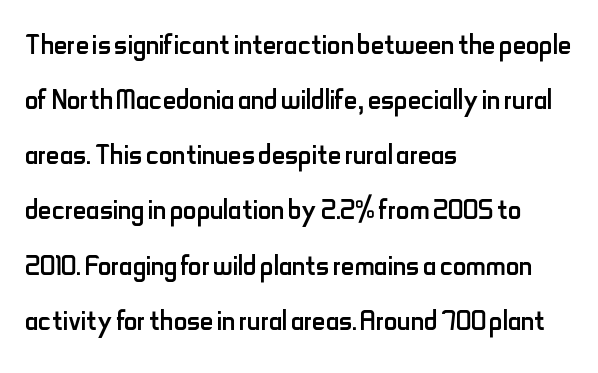
Line beginnings align vertically; line endings do not. Nope, no serifs anywhere on these letters. The block of text has a typical density, with ordinary space between rows. Stem width sits at or under what a default text font uses. The gaps between neighbouring characters are ordinary and unremarkable. The rendering uses natural spacing where letterforms have individual widths.
